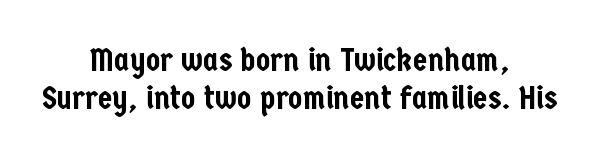
Q: Is the text italic (slanted)? A: No, it is upright.
Q: Is the typeface a serif or a sans-serif typeface? A: Sans-serif.
Q: Is the text underlined? A: No.
Q: How is the paragraph aligned? A: Centered.
Q: Is the spacing between letters normal or unusually wide? A: Normal.
Q: Width (condensed, normal, or wide)? A: Condensed.
Q: Stroke contrast? A: Low.
Q: x-height? A: Medium.
Q: Monospaced? A: No.
